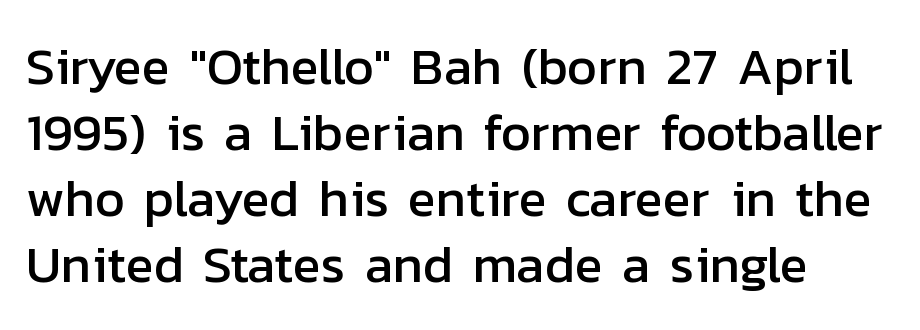
The lines sit at an ordinary, default distance from one another. Letter spacing: default. Does the lettering tilt? It doesn't — this is upright. Type style note: lacks serifs. These lines are rendered in a variable-pitch font.
